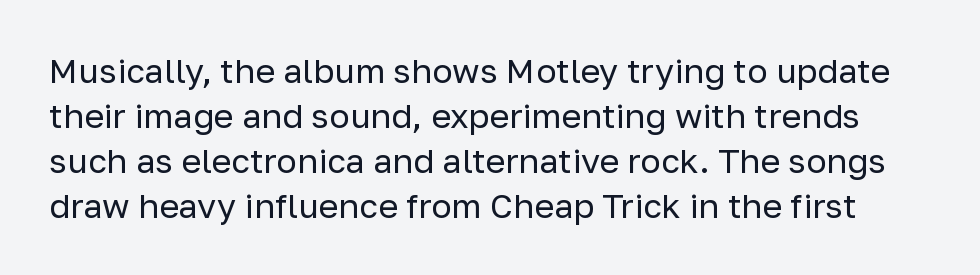
You can tell from the bare stems that sans-serif type was used. The letters stand upright; this is a roman face. Think of a printed novel: that variable character pitch is what you see here. Type without underlining. The weight would be labelled regular, book, light, or lighter still. Reading down the column, the eye jumps a familiar distance to each next line.
